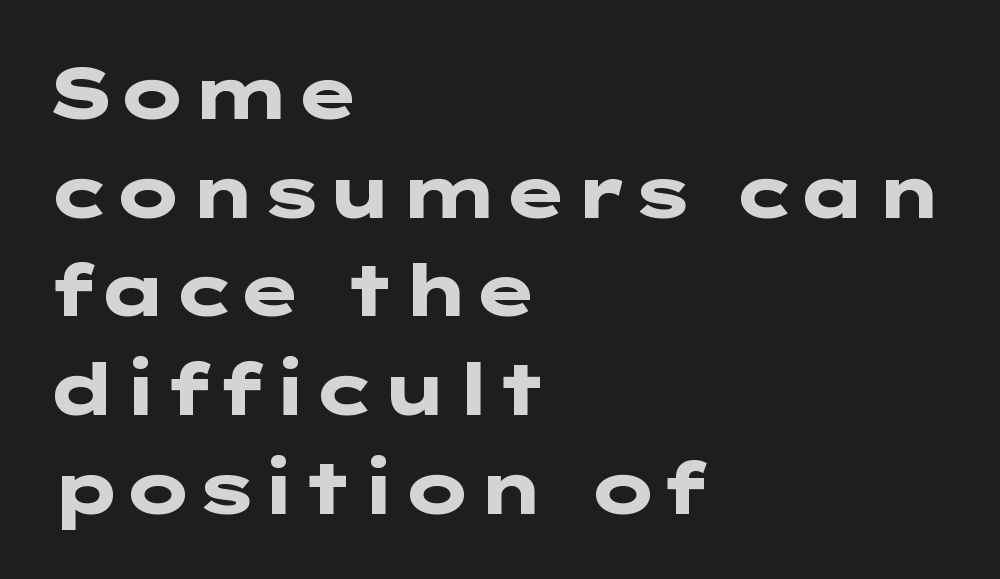
The image shows 72 px heavy, wide sans-serif type, upright; set left-aligned, normal line spacing (1.37x), normal letter spacing, not underlined; low stroke contrast and a medium x-height.
